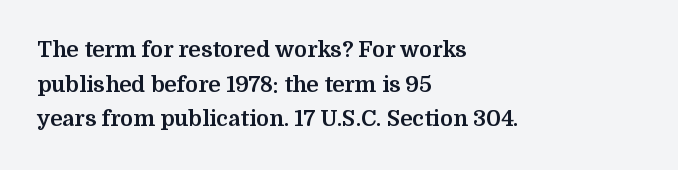
Q: Is the text bold? A: Yes.
Q: Is the text italic (slanted)? A: No, it is upright.
Q: Is the text underlined? A: No.
Q: How is the paragraph aligned? A: Left-aligned.
Q: Is the spacing between letters normal or unusually wide? A: Normal.
Q: Is the spacing between lines tight, normal or loose? A: Normal.
